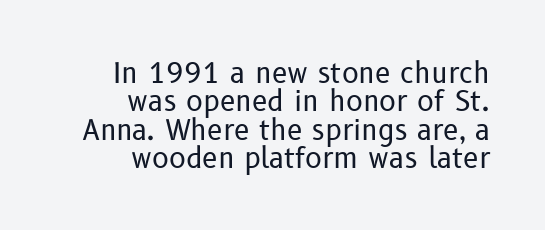
{"serif": "no", "italic": "no", "bold": "no", "weight": "regular", "width": "normal", "stroke_contrast": "low", "x_height": "medium", "monospaced": "no", "underline": "no", "align": "right", "line_spacing": "tight", "line_spacing_ratio": 1.01, "letter_spacing": "normal", "letter_spacing_em": 0.0, "glyph_px": 28}
